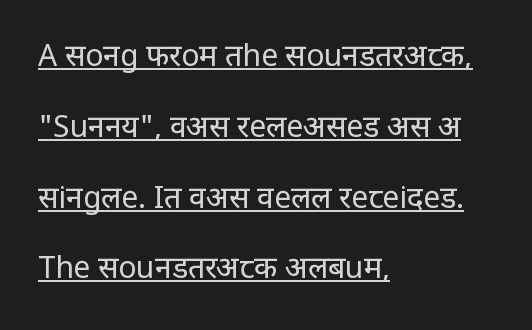
These lines are set flush left with a ragged right edge. Examine the stroke ends and you'll find no serifs. Does extra space separate the letters? No, they use regular spacing. The font is comparable to plain body text, perhaps lighter. Is there any slant? The stems are plumb. Think of a printed novel: that variable character pitch is what you see here.
